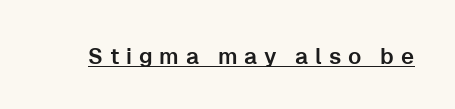
{"italic": "no", "underline": "yes", "letter_spacing": "wide", "letter_spacing_em": 0.31, "glyph_px": 22}
